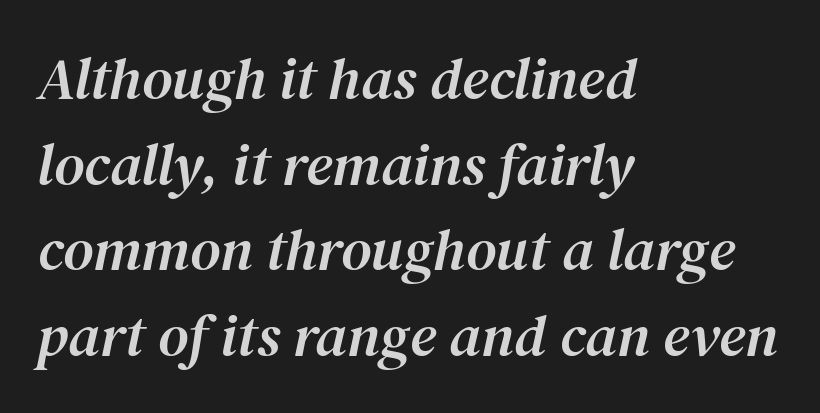
How are the letters spaced? Ordinarily, with no added tracking. Regarding leading, the lines here are spaced in the standard way. Glance below the letters and you will spot only blank space. The whole block is typeset with a tilt.
